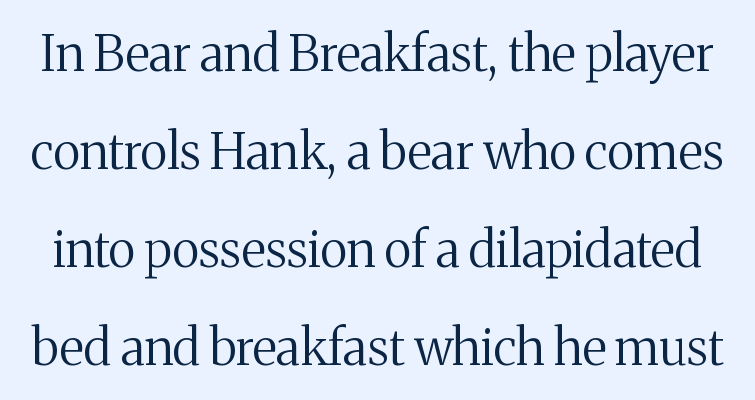
{"serif": "yes", "italic": "no", "bold": "no", "weight": "regular", "width": "normal", "stroke_contrast": "medium", "x_height": "medium", "monospaced": "no", "underline": "no", "line_spacing": "loose", "line_spacing_ratio": 1.96, "letter_spacing": "normal", "letter_spacing_em": 0.0, "glyph_px": 50}
